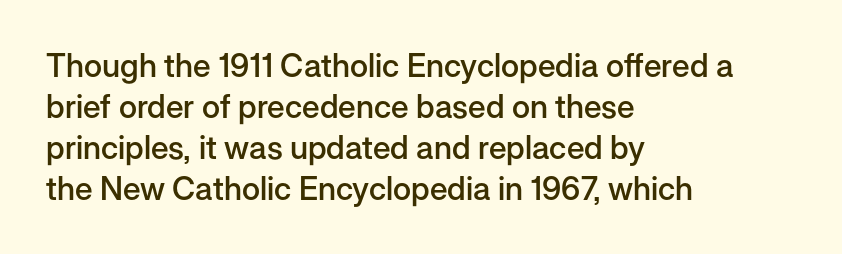
{"serif": "no", "italic": "no", "bold": "semi", "weight": "semibold", "width": "normal", "stroke_contrast": "low", "x_height": "medium", "monospaced": "no", "underline": "no", "align": "left", "line_spacing": "normal", "line_spacing_ratio": 1.28, "letter_spacing": "normal", "letter_spacing_em": 0.0, "glyph_px": 32}
